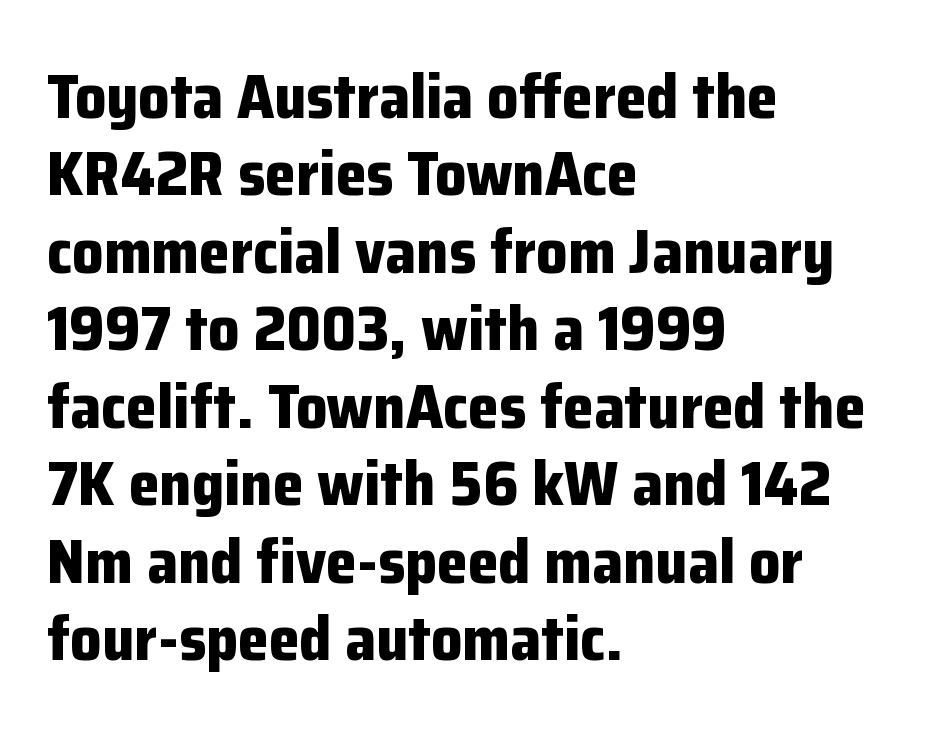
Q: Is the text bold? A: Yes.
Q: Is the text italic (slanted)? A: No, it is upright.
Q: Is the typeface a serif or a sans-serif typeface? A: Sans-serif.
Q: Is the text underlined? A: No.
Q: How is the paragraph aligned? A: Left-aligned.
Q: Is the spacing between letters normal or unusually wide? A: Normal.
Q: Is the spacing between lines tight, normal or loose? A: Normal.
Q: Width (condensed, normal, or wide)? A: Normal.
Q: Stroke contrast? A: Low.
Q: x-height? A: Medium.
Q: Monospaced? A: No.
